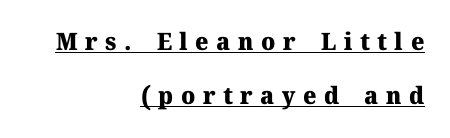
The image shows 24 px bold type, upright; set right-aligned, loose line spacing (2.23x), unusually wide letter spacing (+0.31 em), underlined.
